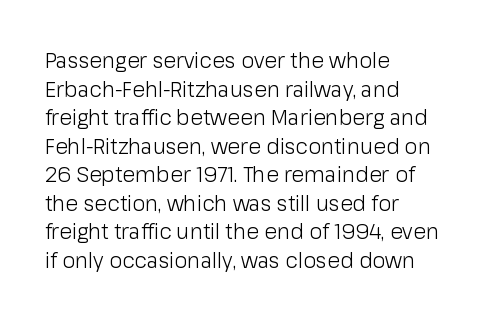
{"italic": "no", "bold": "no", "underline": "no", "align": "left", "line_spacing": "normal", "line_spacing_ratio": 1.36, "letter_spacing": "normal", "letter_spacing_em": 0.0, "glyph_px": 21}
